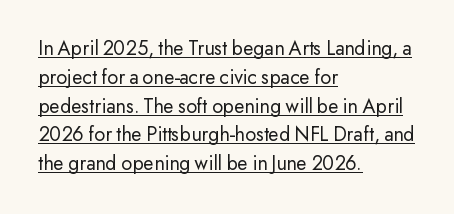
The image shows 21 px text type, upright; set left-aligned, normal line spacing (1.37x), normal letter spacing, underlined.
